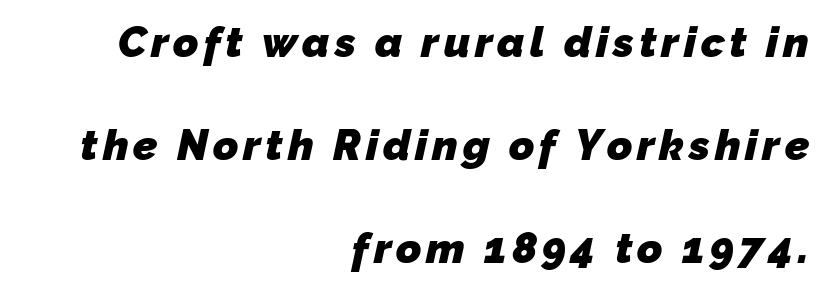
Students, observe: this is what heavily led, spacious text looks like. The passage shown is typed in a proportional face where columns would drift. The lines in this sample share a right terminus and differ only in where they begin. Examine the stroke ends and you'll find no serifs.
